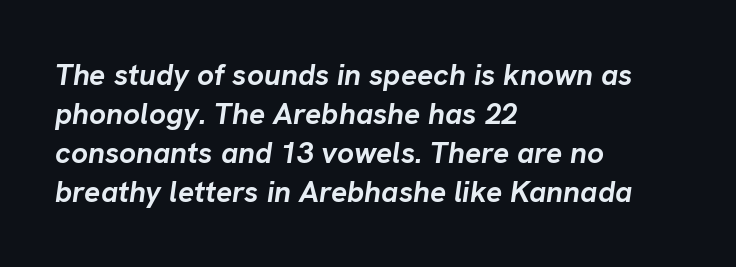
The image shows 30 px semibold type, italic (leaning right); set left-aligned, normal line spacing (1.3x), normal letter spacing, not underlined; low stroke contrast and a medium x-height.
